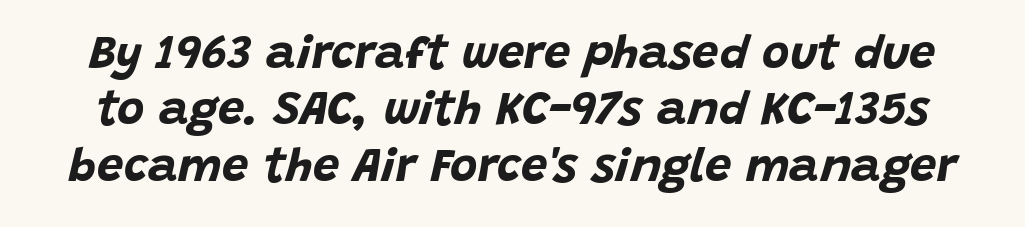
{"italic": "yes", "lean": "right", "slant_degrees": 15, "bold": "yes", "weight": "bold", "width": "normal", "stroke_contrast": "low", "x_height": "large", "monospaced": "no", "underline": "no", "line_spacing_ratio": 1.2, "letter_spacing": "normal", "letter_spacing_em": 0.0, "glyph_px": 47}
